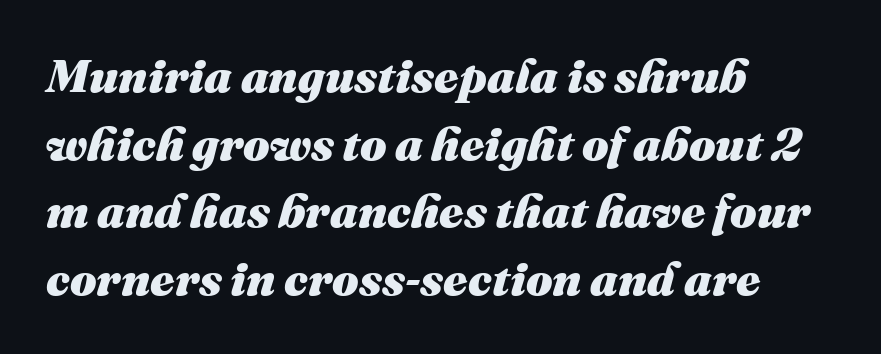
Q: Is the text bold? A: Yes.
Q: Is the text italic (slanted)? A: Yes, it leans right by about 16 degrees.
Q: Is the text underlined? A: No.
Q: How is the paragraph aligned? A: Left-aligned.
Q: Is the spacing between letters normal or unusually wide? A: Normal.
Q: Is the spacing between lines tight, normal or loose? A: Normal.
Q: Width (condensed, normal, or wide)? A: Normal.
Q: Stroke contrast? A: Medium.
Q: x-height? A: Medium.
Q: Monospaced? A: No.
